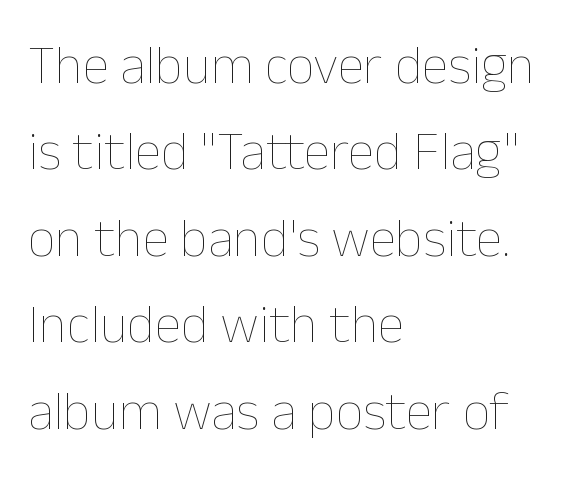
Interline gaps are of average width in this sample. Line beginnings align vertically; line endings do not. The letters look calm and open, with moderate or lighter stems. Every stem runs plumb, perpendicular to the baseline. The strip under each line holds only bare page. This sample has the flowing, uneven cadence of proportional lettering.
